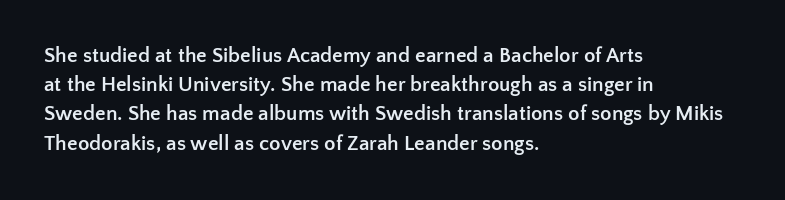
Q: Is the text bold? A: Yes.
Q: Is the text italic (slanted)? A: No, it is upright.
Q: Is the text underlined? A: No.
Q: How is the paragraph aligned? A: Left-aligned.
Q: Is the spacing between letters normal or unusually wide? A: Normal.
Q: Is the spacing between lines tight, normal or loose? A: Normal.
